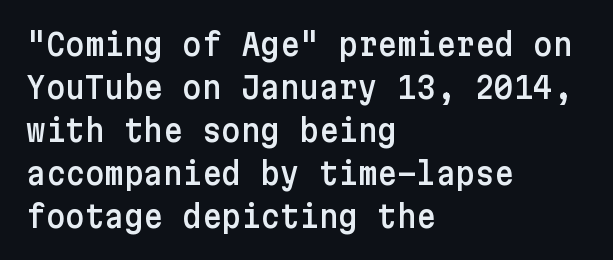
The image shows 30 px sans-serif type, upright; set left-aligned, normal line spacing (1.43x), normal letter spacing, not underlined; low stroke contrast and a medium x-height.
